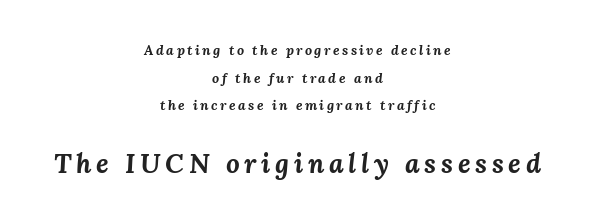
{"italic": "yes", "lean": "right", "slant_degrees": 3, "bold": "yes", "underline": "no", "align": "center", "line_spacing": "loose", "line_spacing_ratio": 1.98, "larger_block": "second", "size_ratio": 1.93, "glyph_px": 27}
